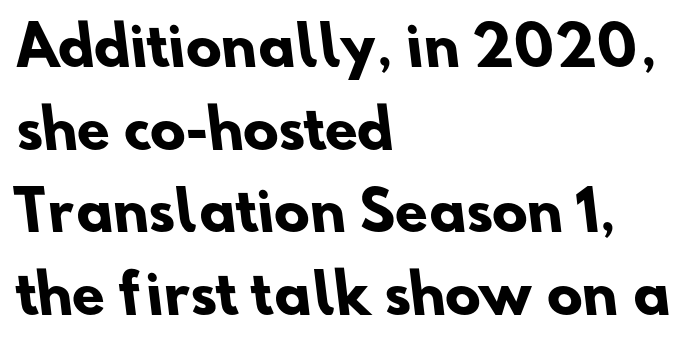
The image shows 53 px heavy sans-serif type; set left-aligned, normal line spacing (1.56x), normal letter spacing, not underlined; low stroke contrast and a small x-height.
